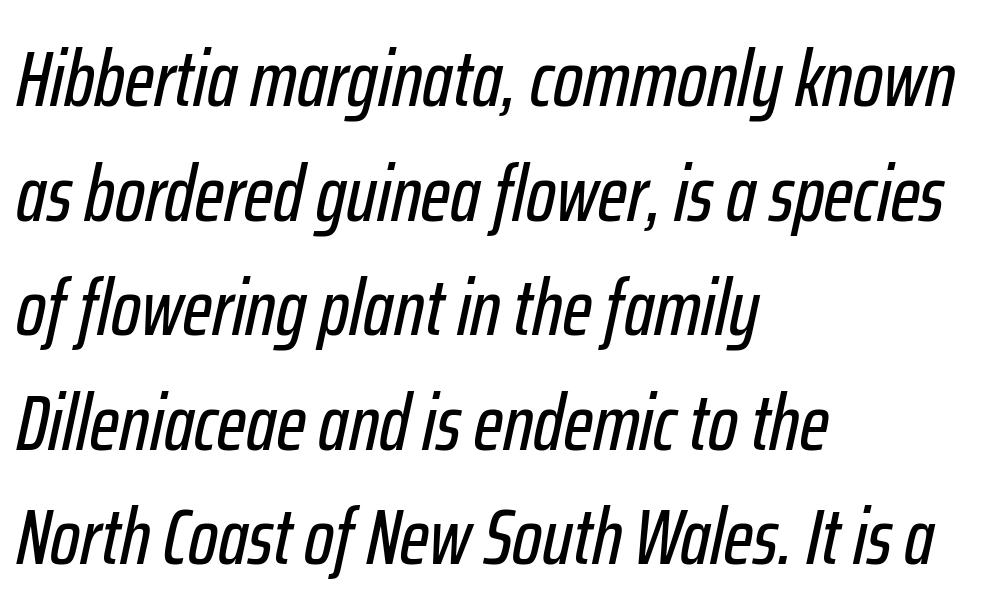
The image shows 79 px condensed type, italic (leaning right); set left-aligned, normal line spacing (1.45x), normal letter spacing, not underlined; low stroke contrast and a medium x-height.
